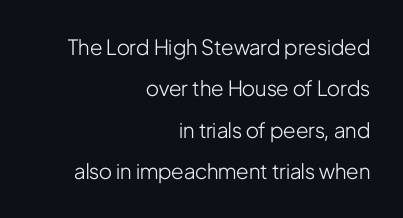
{"italic": "no", "bold": "no", "underline": "no", "align": "right", "line_spacing": "loose", "line_spacing_ratio": 1.97, "letter_spacing": "normal", "letter_spacing_em": 0.0, "glyph_px": 21}
